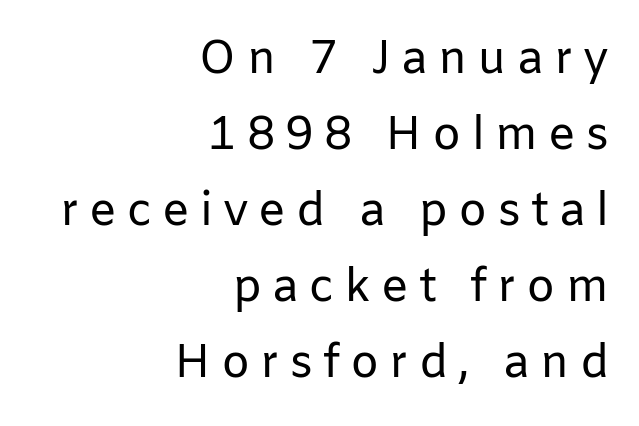
{"serif": "no", "italic": "no", "bold": "no", "weight": "regular", "width": "normal", "stroke_contrast": "low", "x_height": "medium", "monospaced": "no", "underline": "no", "align": "right", "line_spacing": "normal", "line_spacing_ratio": 1.65, "letter_spacing": "wide", "letter_spacing_em": 0.22, "glyph_px": 46}
